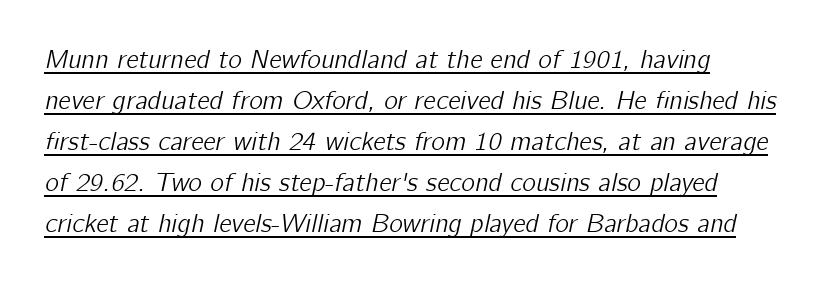
Looks like someone drew a line under every word here. Italic: yes, the glyphs are oblique. Short note: letters normally spaced. This sample keeps an unexceptional amount of space between lines.
